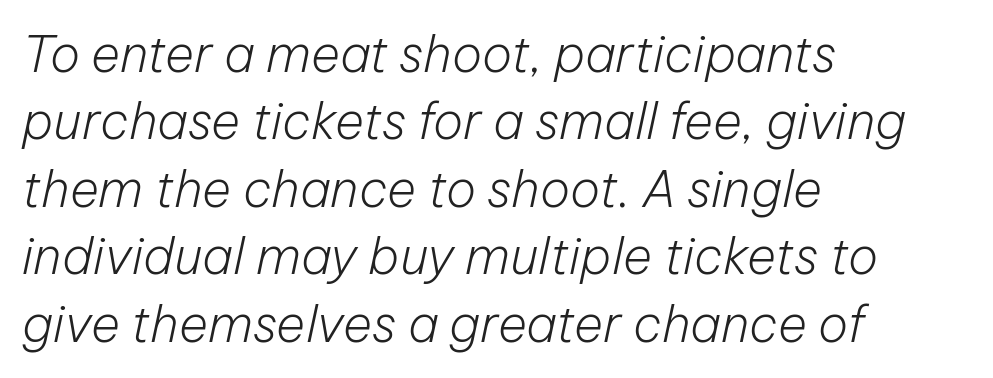
{"italic": "yes", "lean": "right", "slant_degrees": 12, "bold": "no", "weight": "light", "width": "normal", "stroke_contrast": "low", "x_height": "medium", "monospaced": "no", "underline": "no", "align": "left", "line_spacing": "normal", "line_spacing_ratio": 1.35, "letter_spacing": "normal", "letter_spacing_em": 0.0, "glyph_px": 50}
